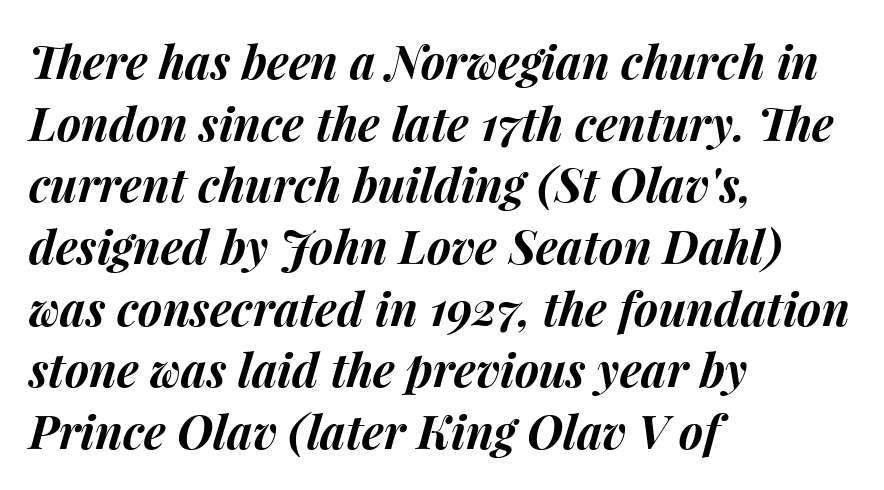
Q: Is the text bold? A: Yes.
Q: Is the text italic (slanted)? A: Yes, it leans right by about 15 degrees.
Q: Is the text underlined? A: No.
Q: How is the paragraph aligned? A: Left-aligned.
Q: Is the spacing between letters normal or unusually wide? A: Normal.
Q: Is the spacing between lines tight, normal or loose? A: Normal.
Q: Width (condensed, normal, or wide)? A: Normal.
Q: Stroke contrast? A: Medium.
Q: x-height? A: Medium.
Q: Monospaced? A: No.
